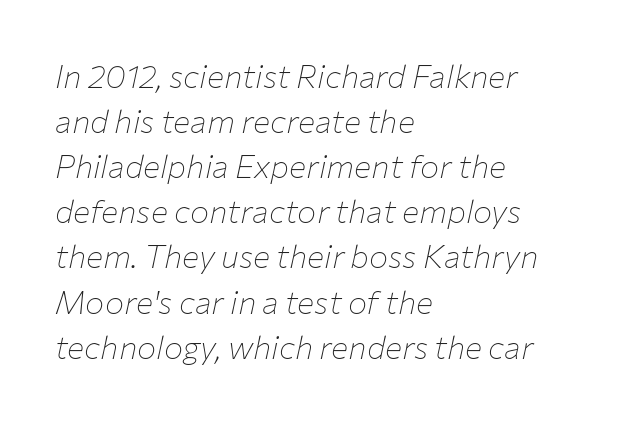
You could not count columns in this text — the font is proportionally spaced. The lines in this sample share a left origin and differ only in where they stop. Observe the ordinary spacing: letters are neighbours, not strangers. The space directly below the letters is spotless. In terms of leading, this rendering sits right in the middle.
